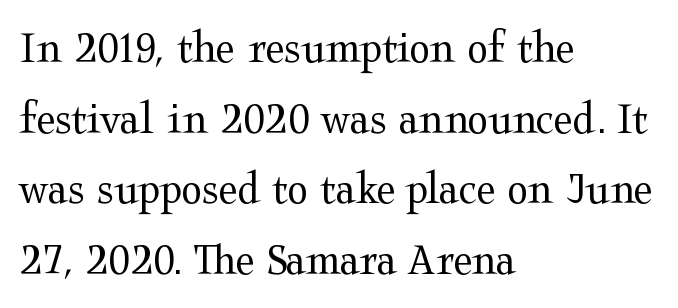
{"serif": "yes", "italic": "no", "bold": "no", "weight": "regular", "width": "wide", "stroke_contrast": "medium", "x_height": "medium", "monospaced": "no", "underline": "no", "align": "left", "line_spacing": "normal", "line_spacing_ratio": 1.47, "letter_spacing": "normal", "letter_spacing_em": 0.0, "glyph_px": 48}
